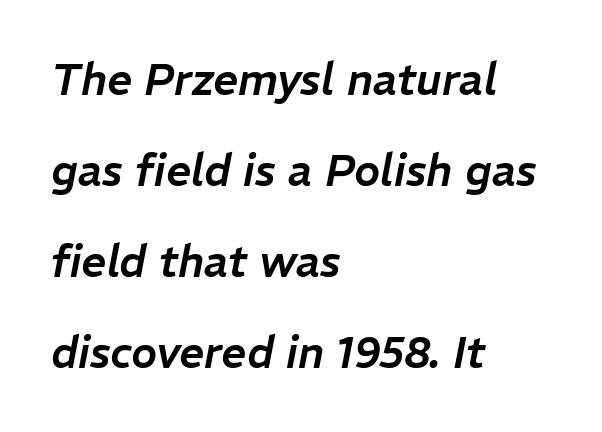
Spacing between characters is what you'd get straight out of the box. Nobody drew a line under any word here. In terms of posture, this sample is oblique. This sample is left-justified, so line endings fall wherever the words run out.
